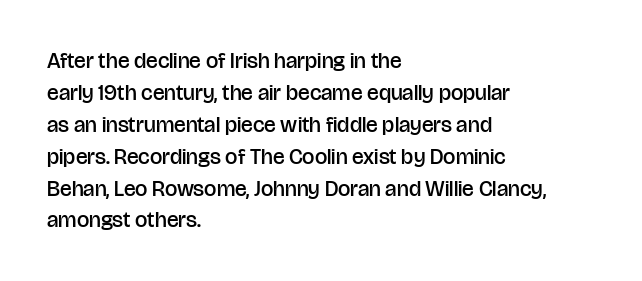
Q: Is the text bold? A: Semi-bold.
Q: Is the text italic (slanted)? A: No, it is upright.
Q: Is the text underlined? A: No.
Q: How is the paragraph aligned? A: Left-aligned.
Q: Is the spacing between letters normal or unusually wide? A: Normal.
Q: Is the spacing between lines tight, normal or loose? A: Normal.
